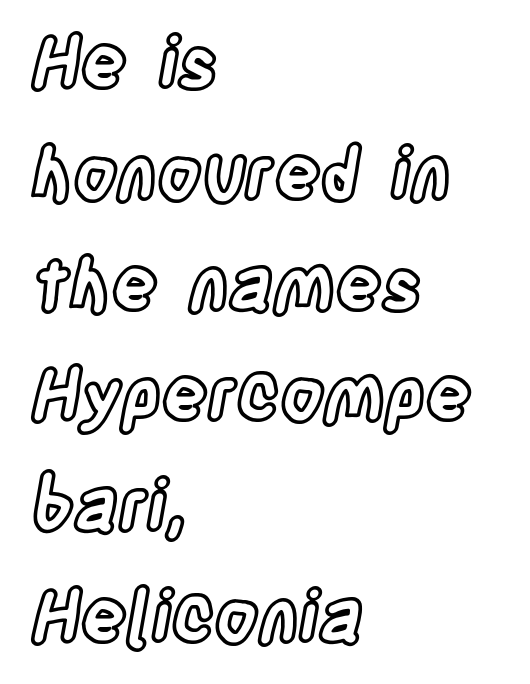
Q: Is the text italic (slanted)? A: Yes.
Q: Is the text underlined? A: No.
Q: How is the paragraph aligned? A: Left-aligned.
Q: Is the spacing between letters normal or unusually wide? A: Normal.
Q: Is the spacing between lines tight, normal or loose? A: Normal.
Q: Width (condensed, normal, or wide)? A: Condensed.
Q: x-height? A: Large.
Q: Monospaced? A: No.
